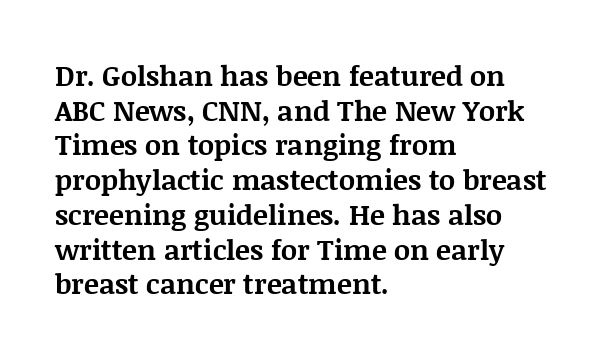
The image shows 28 px bold serif type, upright; set left-aligned, line spacing 1.24x, normal letter spacing, not underlined; medium stroke contrast and a large x-height.
